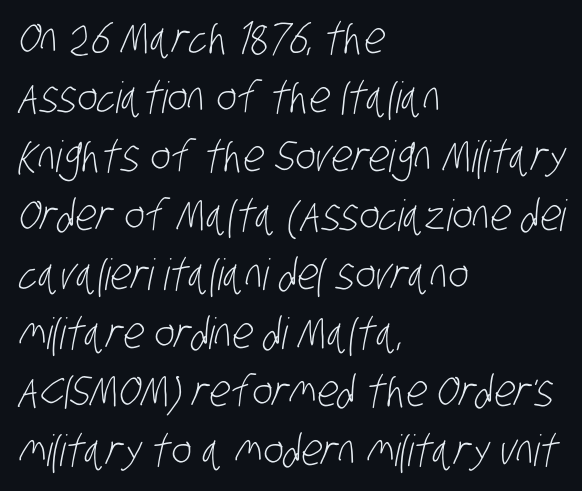
The image shows 43 px light, condensed sans-serif type; set left-aligned, normal line spacing (1.37x), normal letter spacing, not underlined; low stroke contrast and a large x-height.
